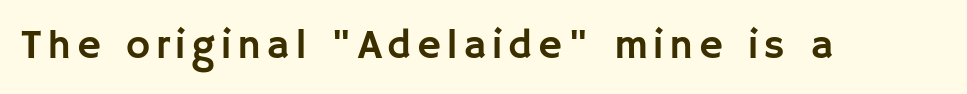
Lines of text with bare space underneath. The typeface chosen for these lines omits serifs. The rendering uses natural spacing where letterforms have individual widths. Quick note: not italic, upright.
